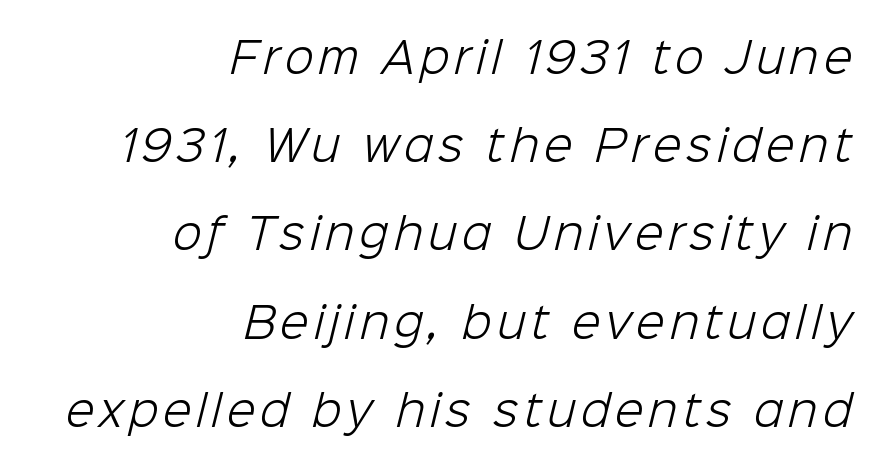
On a weight scale, this lands at 450 or below. Underlining? Definitely not there. These lines are rendered in a variable-pitch font. What's the leading like? Stretched, with rows far apart.
